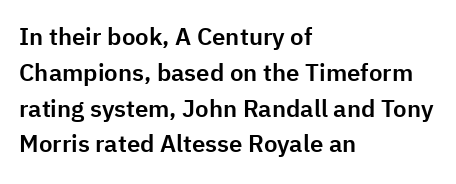
The image shows 24 px text type, upright; set left-aligned, normal line spacing (1.49x), normal letter spacing, not underlined.
